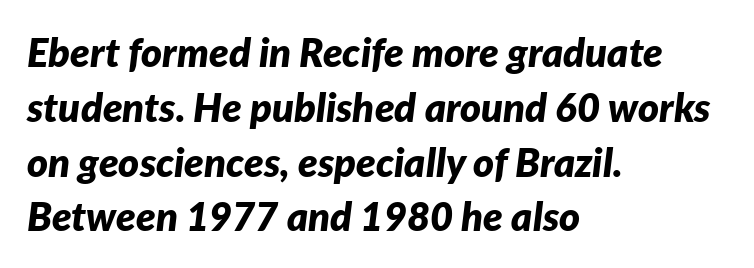
Q: Is the text bold? A: Yes.
Q: Is the text italic (slanted)? A: Yes, it leans right by about 7 degrees.
Q: Is the text underlined? A: No.
Q: How is the paragraph aligned? A: Left-aligned.
Q: Is the spacing between letters normal or unusually wide? A: Normal.
Q: Is the spacing between lines tight, normal or loose? A: Normal.
Q: Width (condensed, normal, or wide)? A: Normal.
Q: Stroke contrast? A: Low.
Q: x-height? A: Medium.
Q: Monospaced? A: No.
